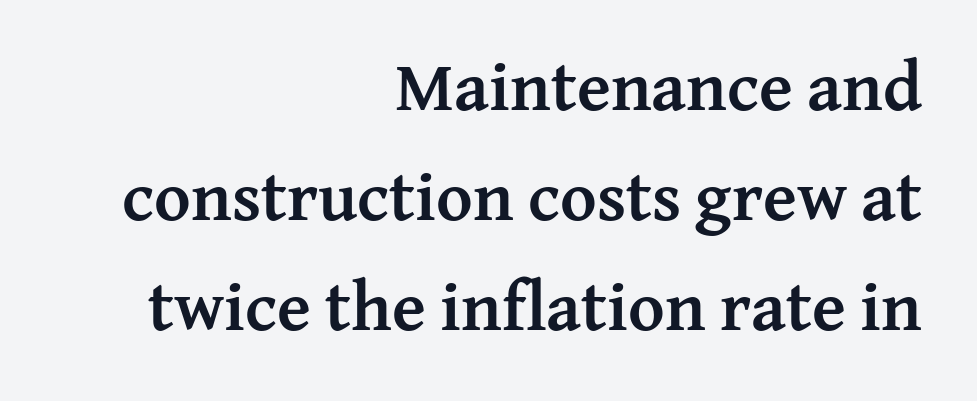
This sample is right-justified, so line beginnings fall wherever the words allow. Each letter keeps its own natural width here, so spacing adapts to shape. Weight: bold. Vertical strokes here are truly vertical.
